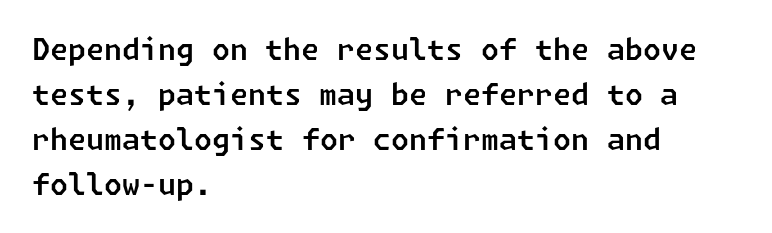
What's the leading like? Ordinary, nothing unusual. The string is rendered with underlining switched off. The designer went with a sans here, leaving each stem footless. Notice how the passage keeps a crisp vertical edge on the left only. The face used here is rendered with its standard letterfit.
